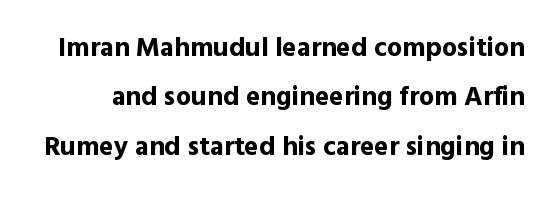
A typesetter would mark this as roman, not italic. What weight is shown? A full bold with thick strokes. The specimen omits any rule beneath the text block's lines. There is no visible air inserted between adjacent glyphs.
